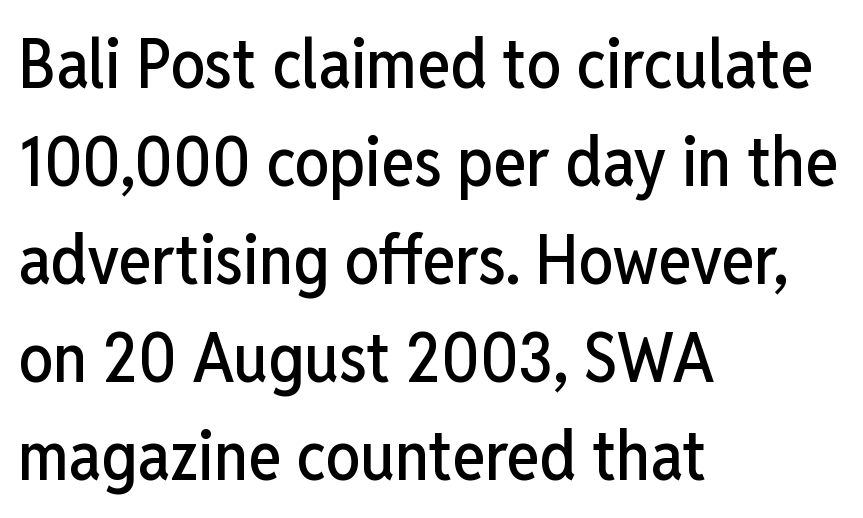
{"serif": "no", "italic": "no", "width": "condensed", "stroke_contrast": "low", "x_height": "medium", "monospaced": "no", "underline": "no", "align": "left", "line_spacing": "normal", "line_spacing_ratio": 1.42, "letter_spacing": "normal", "letter_spacing_em": 0.0, "glyph_px": 69}
